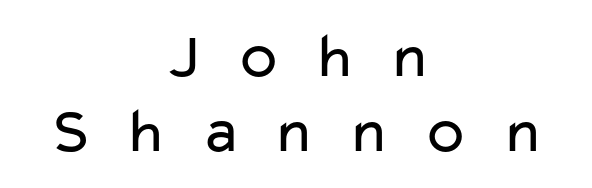
Q: Is the text bold? A: No.
Q: Is the text italic (slanted)? A: No, it is upright.
Q: Is the typeface a serif or a sans-serif typeface? A: Sans-serif.
Q: Is the text underlined? A: No.
Q: How is the paragraph aligned? A: Centered.
Q: Is the spacing between letters normal or unusually wide? A: Unusually wide.
Q: Is the spacing between lines tight, normal or loose? A: Tight.
Q: Width (condensed, normal, or wide)? A: Wide.
Q: Stroke contrast? A: Low.
Q: x-height? A: Medium.
Q: Monospaced? A: No.
